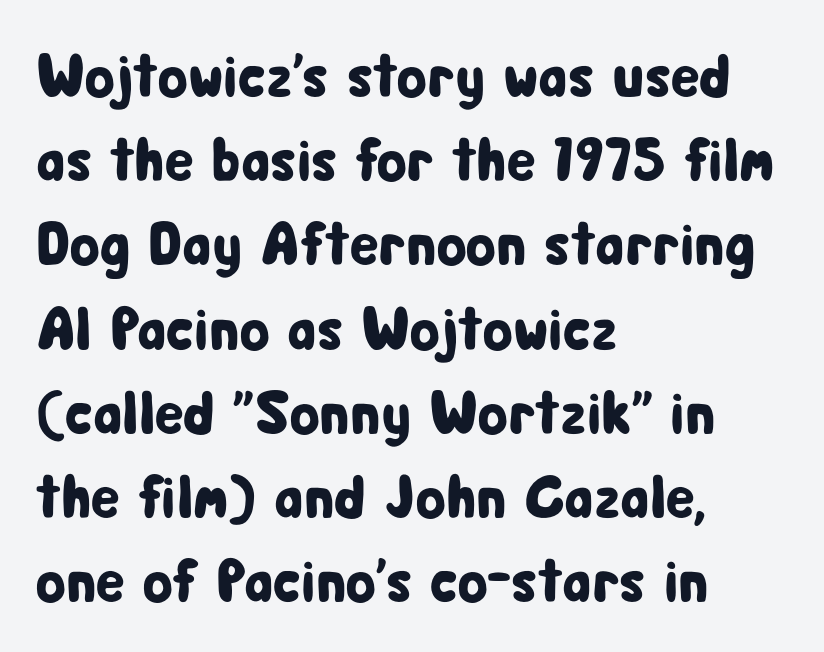
The image shows 61 px condensed sans-serif type, upright; set left-aligned, normal line spacing (1.38x), normal letter spacing, not underlined; low stroke contrast and a medium x-height.
